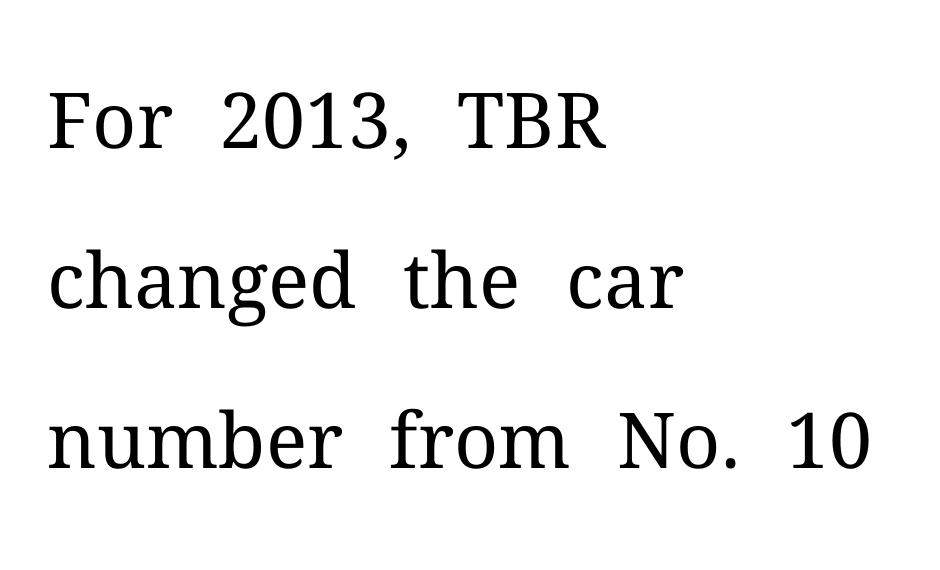
The image shows 77 px regular-weight serif type, upright; set left-aligned, loose line spacing (2.08x), normal letter spacing, not underlined; medium stroke contrast and a medium x-height.
